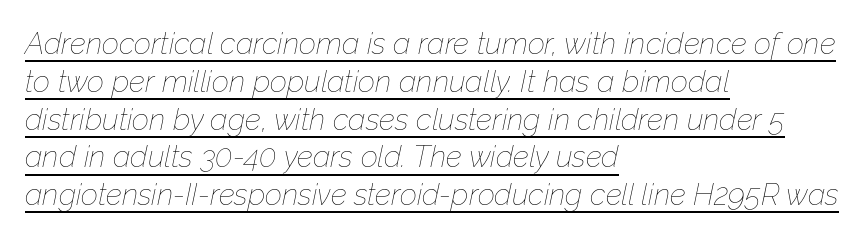
Here the designer chose a conventional face with non-uniform glyph widths. These lines are set flush left with a ragged right edge. The strokes carry an ordinary text weight at most. Characters follow at the spacing the type designer built in. Honestly, the underline is the first thing you notice here. Looking at the ascenders, they clearly lean.
